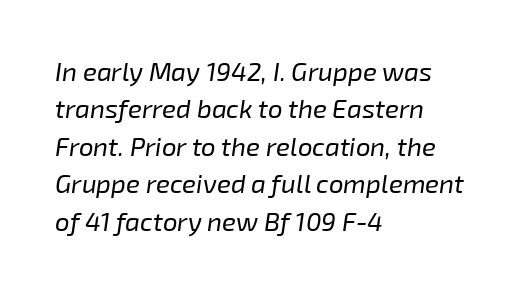
The image shows 26 px text type, italic (leaning right); set left-aligned, normal line spacing (1.44x), normal letter spacing, not underlined.
